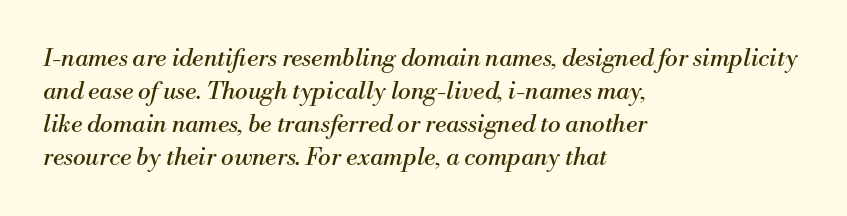
Only glyphs here, with clear space below each row. Horizontally, the lines are justified to the leading edge only. Emphasis-style slanted type is in use. The rows are spaced the way most documents space them. Is the stroke heavy? The answer is a plain regular-or-lighter.
